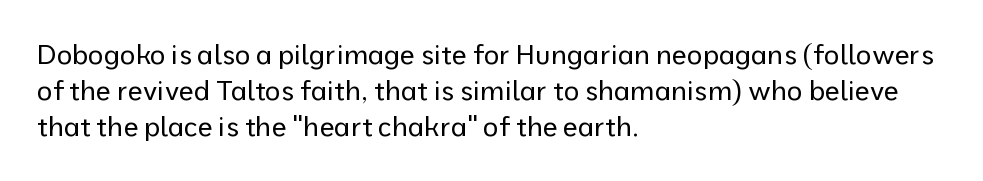
Q: Is the text bold? A: No.
Q: Is the text italic (slanted)? A: No, it is upright.
Q: Is the text underlined? A: No.
Q: How is the paragraph aligned? A: Left-aligned.
Q: Is the spacing between letters normal or unusually wide? A: Normal.
Q: Is the spacing between lines tight, normal or loose? A: Normal.
